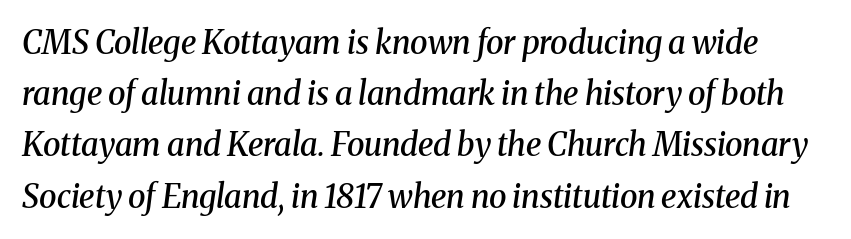
{"serif": "yes", "italic": "yes", "lean": "right", "slant_degrees": 8, "bold": "semi", "weight": "semibold", "width": "normal", "stroke_contrast": "medium", "x_height": "medium", "monospaced": "no", "underline": "no", "line_spacing": "normal", "line_spacing_ratio": 1.6, "letter_spacing": "normal", "letter_spacing_em": 0.0, "glyph_px": 32}
